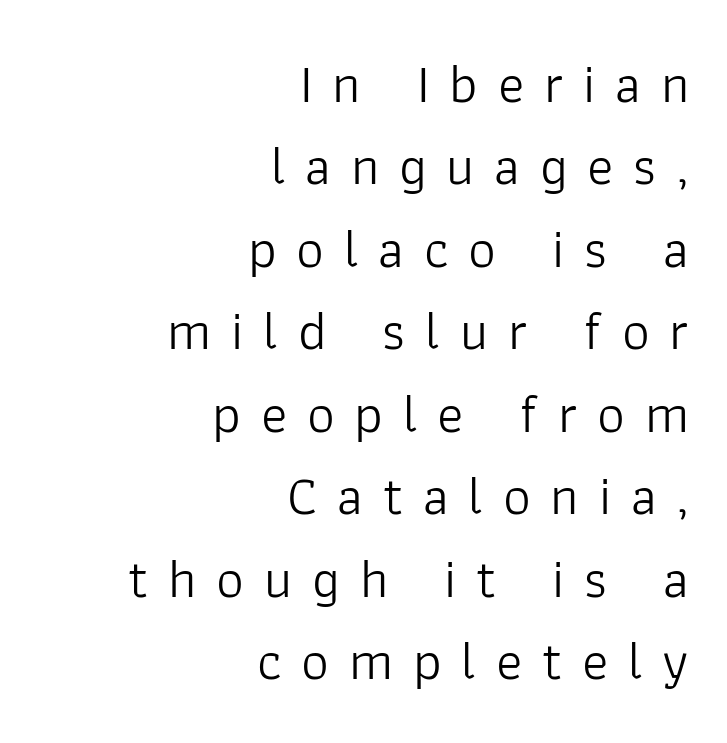
Q: Is the text bold? A: No.
Q: Is the text italic (slanted)? A: No, it is upright.
Q: Is the typeface a serif or a sans-serif typeface? A: Sans-serif.
Q: Is the text underlined? A: No.
Q: How is the paragraph aligned? A: Right-aligned.
Q: Is the spacing between letters normal or unusually wide? A: Unusually wide.
Q: Is the spacing between lines tight, normal or loose? A: Normal.
Q: Width (condensed, normal, or wide)? A: Normal.
Q: Stroke contrast? A: Low.
Q: x-height? A: Medium.
Q: Monospaced? A: No.
